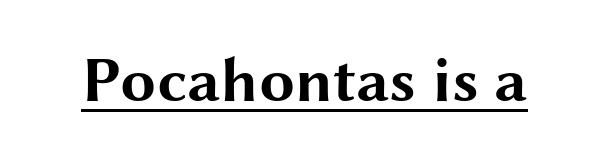
The line texture is even and compact thanks to regular tracking. Letterform terminals end flat and unadorned throughout the passage. Plenty of ink on the page — the face is bold. Vertical strokes here are truly vertical. Here the designer chose a conventional face with non-uniform glyph widths.
